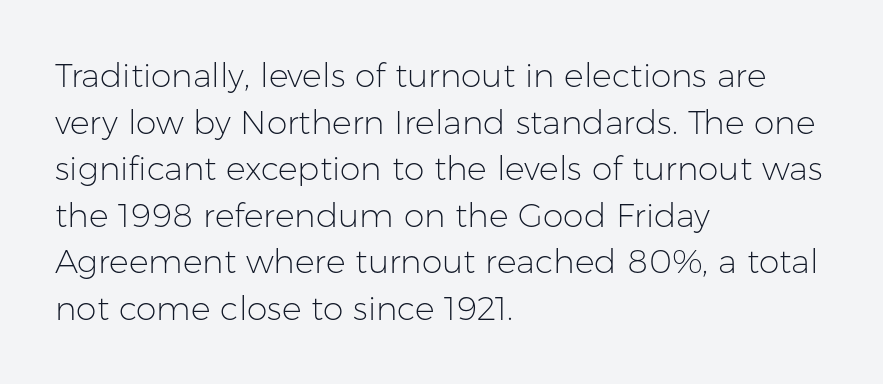
The image shows 33 px light sans-serif type, upright; set left-aligned, normal line spacing (1.41x), normal letter spacing, not underlined; low stroke contrast and a medium x-height.
